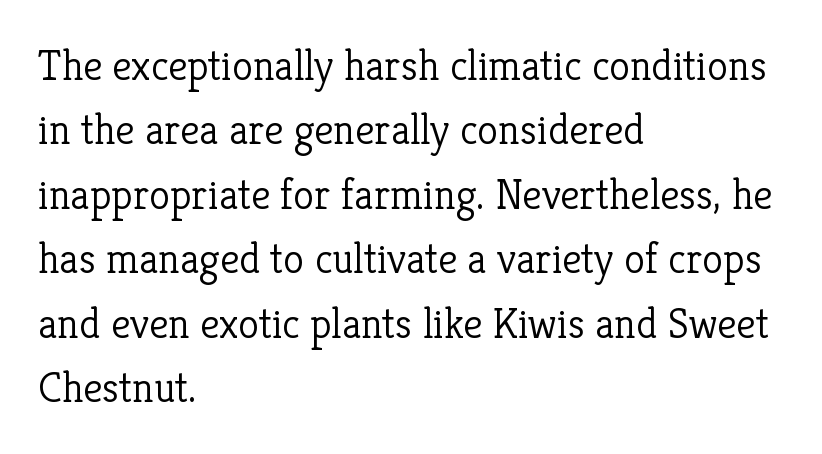
The image shows 43 px light serif type, upright; set left-aligned, normal line spacing (1.5x), normal letter spacing, not underlined; low stroke contrast and a medium x-height.
